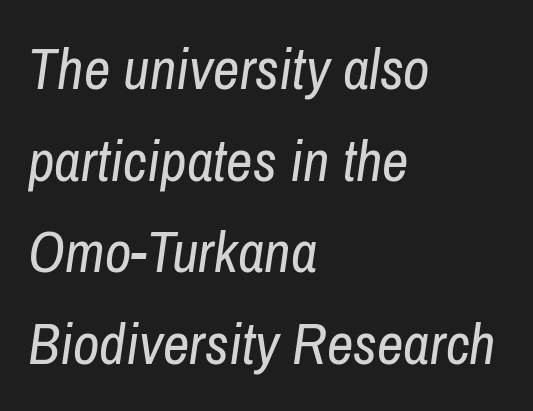
The image shows 58 px regular-weight, condensed type, italic (leaning right); set left-aligned, normal line spacing (1.58x), normal letter spacing, not underlined; low stroke contrast and a medium x-height.
